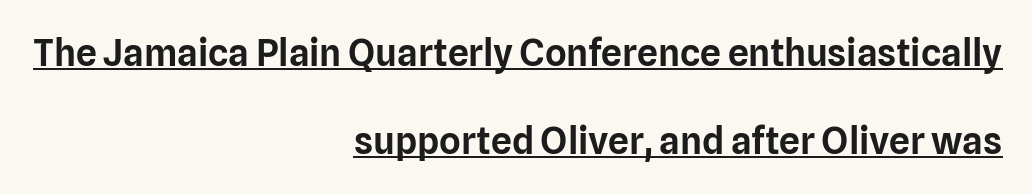
The lettering stays uniformly vertical, giving the passage a roman look. A great deal of white space separates one row of letters from the next. Each letter keeps its own natural width here, so spacing adapts to shape. The rag falls on the left side of this text block. Underlined type. Note: no serifs on the glyphs.
